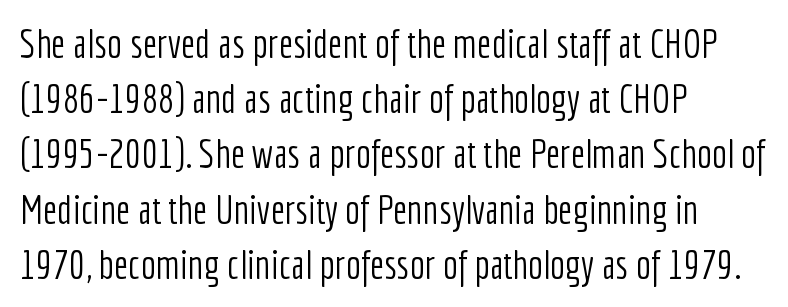
{"serif": "no", "italic": "no", "bold": "no", "weight": "light", "width": "condensed", "stroke_contrast": "low", "x_height": "medium", "monospaced": "no", "underline": "no", "align": "left", "line_spacing": "normal", "line_spacing_ratio": 1.38, "letter_spacing": "normal", "letter_spacing_em": 0.0, "glyph_px": 40}
